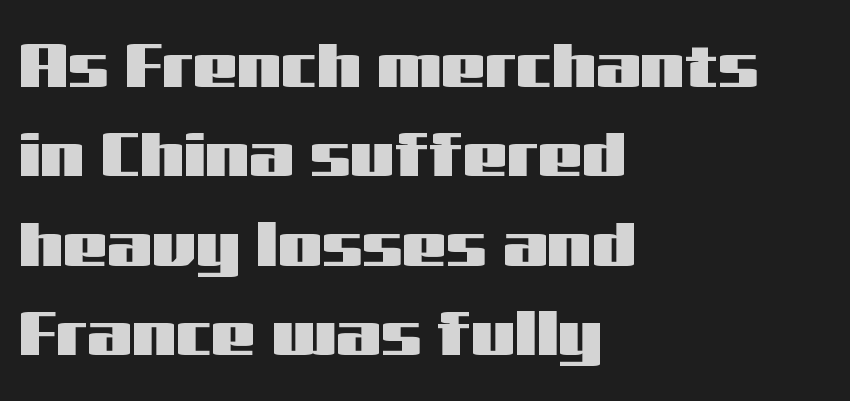
Q: Is the text italic (slanted)? A: No, it is upright.
Q: Is the typeface a serif or a sans-serif typeface? A: Sans-serif.
Q: Is the text underlined? A: No.
Q: How is the paragraph aligned? A: Left-aligned.
Q: Is the spacing between letters normal or unusually wide? A: Normal.
Q: Is the spacing between lines tight, normal or loose? A: Normal.
Q: Width (condensed, normal, or wide)? A: Wide.
Q: Stroke contrast? A: Medium.
Q: x-height? A: Medium.
Q: Monospaced? A: No.
